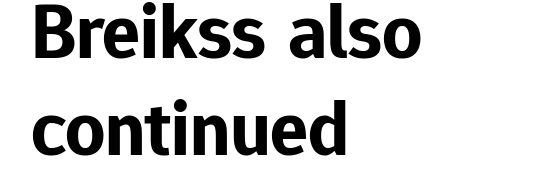
The image shows 79 px bold sans-serif type, upright; set left-aligned, line spacing 1.23x, normal letter spacing, not underlined; low stroke contrast and a medium x-height.
